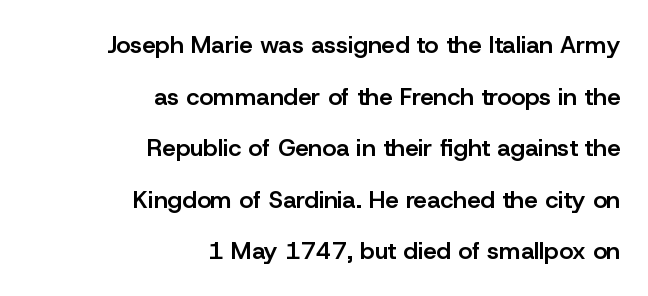
Q: Is the text bold? A: Semi-bold.
Q: Is the text italic (slanted)? A: No, it is upright.
Q: Is the text underlined? A: No.
Q: How is the paragraph aligned? A: Right-aligned.
Q: Is the spacing between letters normal or unusually wide? A: Normal.
Q: Is the spacing between lines tight, normal or loose? A: Loose.
